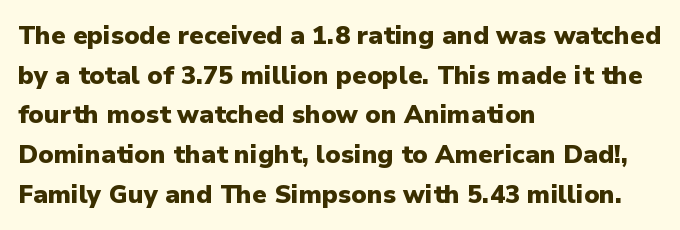
{"italic": "no", "bold": "yes", "underline": "no", "align": "left", "line_spacing": "normal", "line_spacing_ratio": 1.59, "letter_spacing": "normal", "letter_spacing_em": 0.0, "glyph_px": 25}
